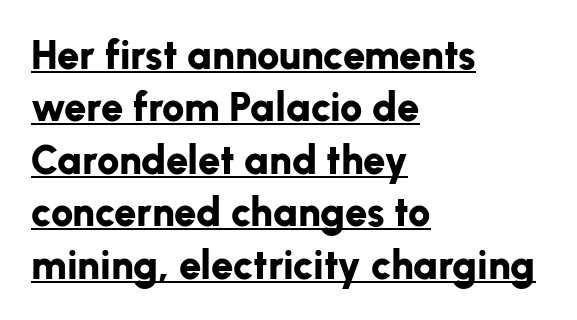
{"serif": "no", "italic": "no", "bold": "yes", "weight": "bold", "width": "normal", "stroke_contrast": "low", "x_height": "medium", "monospaced": "no", "underline": "yes", "align": "left", "line_spacing": "normal", "line_spacing_ratio": 1.31, "letter_spacing": "normal", "letter_spacing_em": 0.0, "glyph_px": 40}
